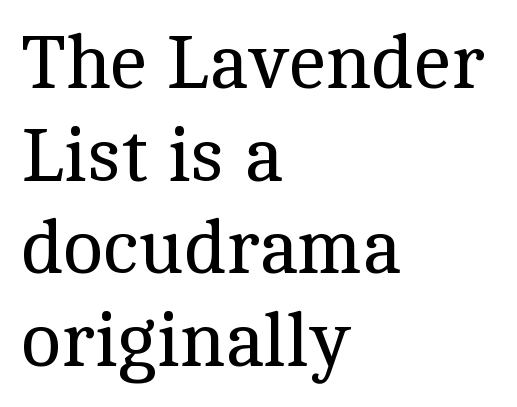
Q: Is the text bold? A: No.
Q: Is the text italic (slanted)? A: No, it is upright.
Q: Is the typeface a serif or a sans-serif typeface? A: Serif.
Q: Is the text underlined? A: No.
Q: How is the paragraph aligned? A: Left-aligned.
Q: Is the spacing between letters normal or unusually wide? A: Normal.
Q: Width (condensed, normal, or wide)? A: Normal.
Q: x-height? A: Medium.
Q: Monospaced? A: No.
